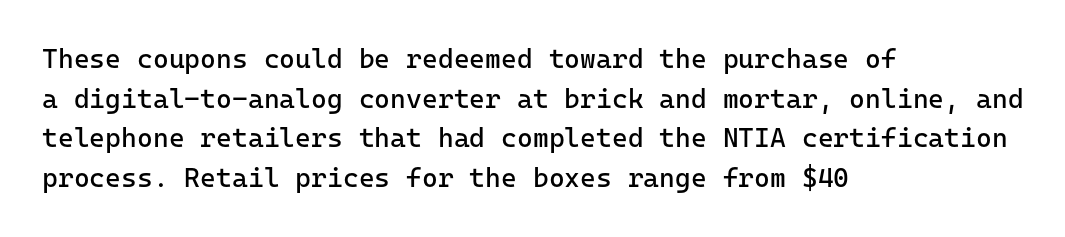
Q: Is the text bold? A: No.
Q: Is the text italic (slanted)? A: No, it is upright.
Q: Is the text underlined? A: No.
Q: How is the paragraph aligned? A: Left-aligned.
Q: Is the spacing between letters normal or unusually wide? A: Normal.
Q: Is the spacing between lines tight, normal or loose? A: Normal.
